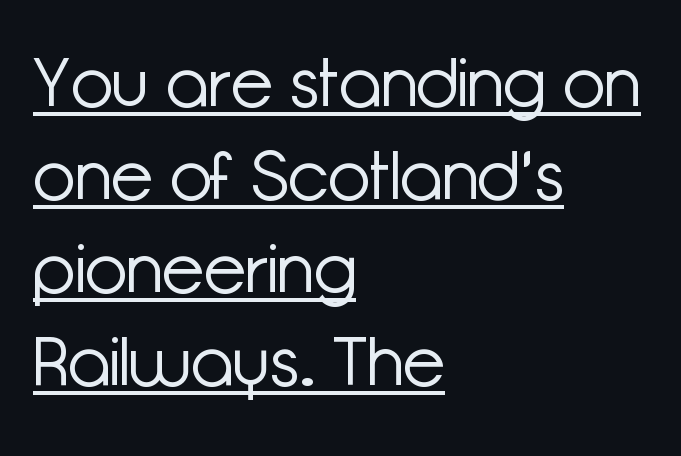
Q: Is the text bold? A: No.
Q: Is the text italic (slanted)? A: No, it is upright.
Q: Is the typeface a serif or a sans-serif typeface? A: Sans-serif.
Q: Is the text underlined? A: Yes.
Q: How is the paragraph aligned? A: Left-aligned.
Q: Is the spacing between letters normal or unusually wide? A: Normal.
Q: Is the spacing between lines tight, normal or loose? A: Normal.
Q: Width (condensed, normal, or wide)? A: Normal.
Q: Stroke contrast? A: Low.
Q: x-height? A: Medium.
Q: Monospaced? A: No.
